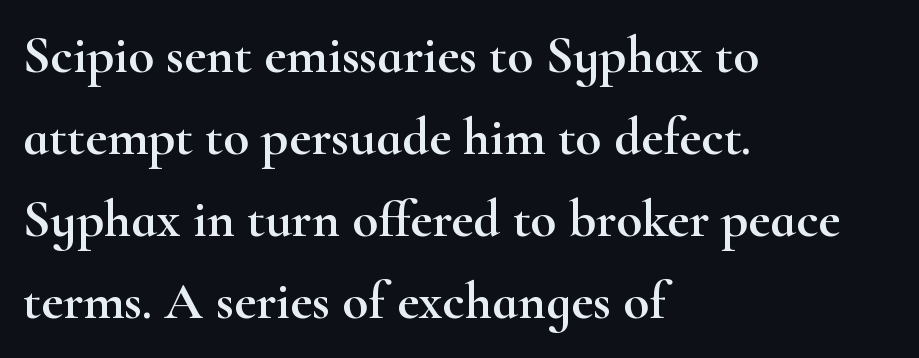
The image shows 53 px wide serif type, upright; set left-aligned, normal line spacing (1.55x), normal letter spacing, not underlined; high stroke contrast and a small x-height.
